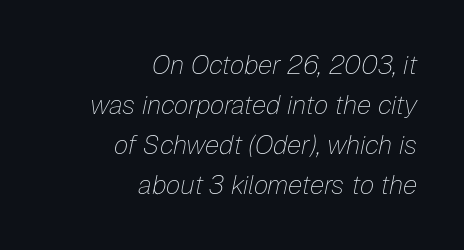
The image shows 26 px text type, italic (leaning right); set right-aligned, normal line spacing (1.54x), normal letter spacing, not underlined.
